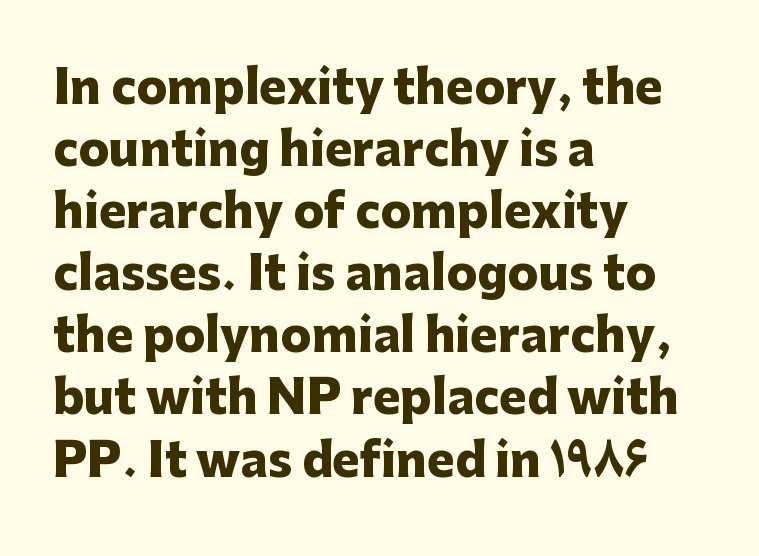
Upright lettering throughout. Layout note: lines flush left. These words are printed bold, with thick strokes throughout. The typeface chosen for these lines omits serifs.
